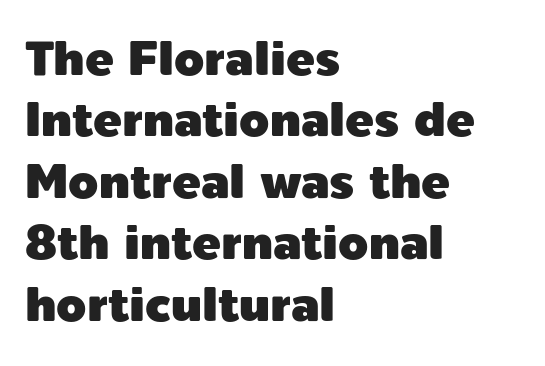
The image shows 48 px sans-serif type, upright; set left-aligned, normal line spacing (1.28x), normal letter spacing, not underlined; a medium x-height.
